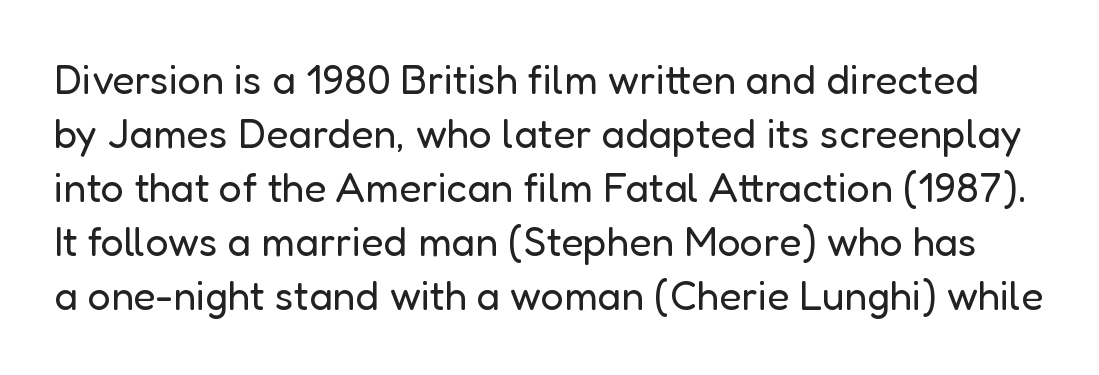
The image shows 41 px regular-weight sans-serif type, upright; set normal line spacing (1.32x), normal letter spacing, not underlined; low stroke contrast and a medium x-height.
